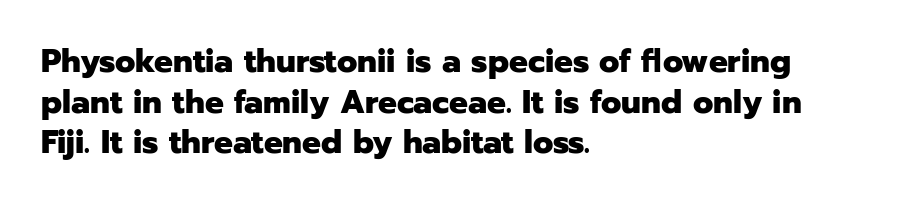
The image shows 33 px heavy sans-serif type, upright; set left-aligned, line spacing 1.23x, normal letter spacing, not underlined; low stroke contrast and a medium x-height.
